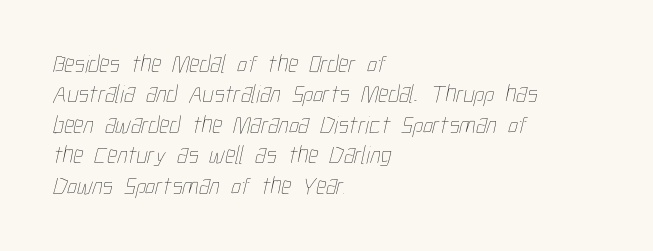
The image shows 25 px text type; set left-aligned, line spacing 1.22x, normal letter spacing, not underlined.
